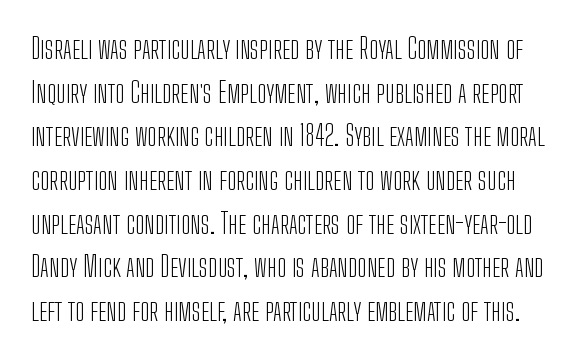
{"serif": "no", "italic": "no", "bold": "no", "weight": "light", "width": "condensed", "stroke_contrast": "low", "x_height": "medium", "monospaced": "no", "underline": "no", "line_spacing": "normal", "line_spacing_ratio": 1.56, "letter_spacing": "normal", "letter_spacing_em": 0.0, "glyph_px": 28}
